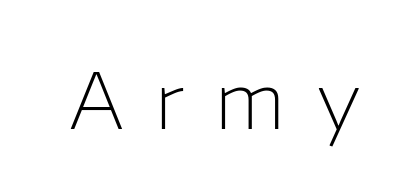
{"serif": "no", "italic": "no", "bold": "no", "weight": "light", "width": "normal", "stroke_contrast": "low", "x_height": "medium", "monospaced": "no", "underline": "no", "letter_spacing": "wide", "letter_spacing_em": 0.41, "glyph_px": 77}
